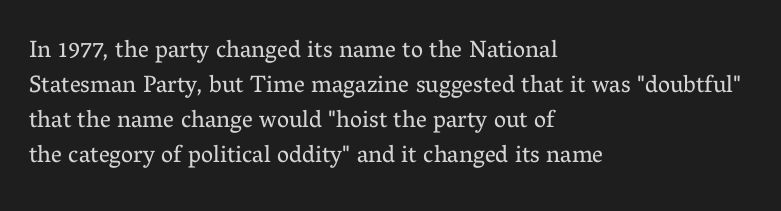
{"italic": "no", "bold": "no", "underline": "no", "align": "left", "line_spacing": "normal", "line_spacing_ratio": 1.46, "letter_spacing": "normal", "letter_spacing_em": 0.0, "glyph_px": 24}
